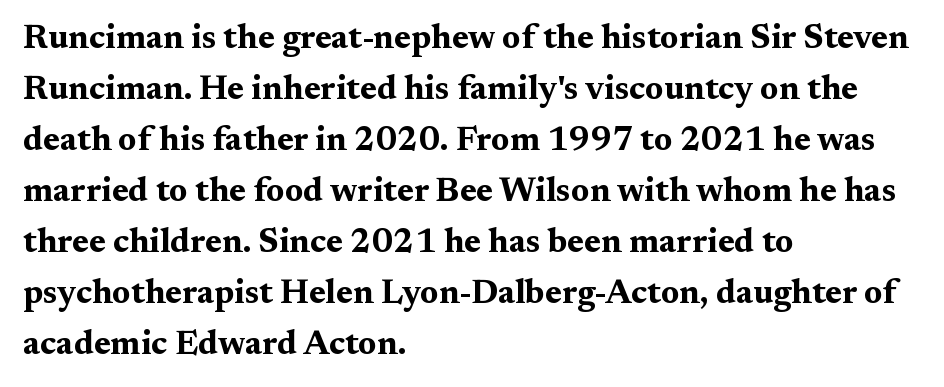
Look at the tracking — it's just the regular setting, nothing added. Typesetter's note: full bold, strokes at maximum text heaviness. A typesetter would call this proportional, since set widths differ per character. Reading down the column, the eye jumps a familiar distance to each next line. A serif font was chosen for this passage.
